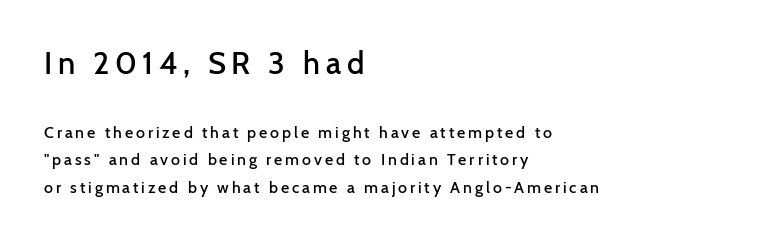
Q: Is the text bold? A: Semi-bold.
Q: Is the text italic (slanted)? A: No, it is upright.
Q: Is the typeface a serif or a sans-serif typeface? A: Sans-serif.
Q: Is the text underlined? A: No.
Q: How is the paragraph aligned? A: Left-aligned.
Q: Which block of text is set in a larger size, the first (top) or the second (bottom)? A: The first (top) one.
Q: Width (condensed, normal, or wide)? A: Normal.
Q: Stroke contrast? A: Low.
Q: x-height? A: Medium.
Q: Monospaced? A: No.
